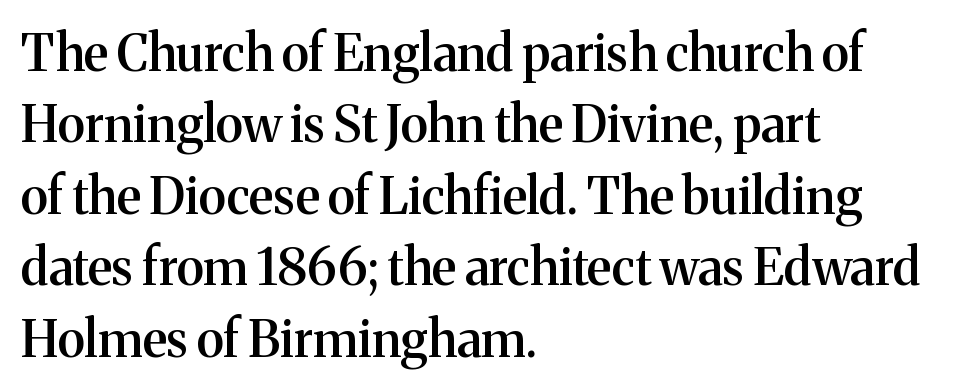
{"serif": "yes", "italic": "no", "bold": "semi", "weight": "semibold", "width": "normal", "stroke_contrast": "medium", "x_height": "medium", "monospaced": "no", "underline": "no", "align": "left", "line_spacing": "normal", "line_spacing_ratio": 1.43, "letter_spacing": "normal", "letter_spacing_em": 0.0, "glyph_px": 50}
